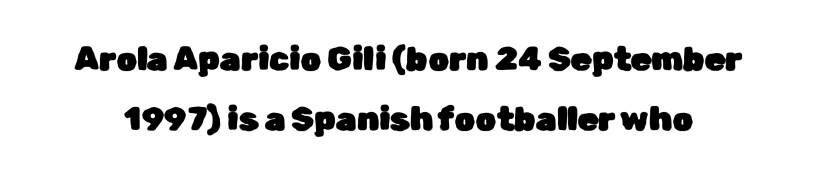
The image shows 33 px sans-serif type, upright; set line spacing 1.81x, normal letter spacing, not underlined; low stroke contrast and a medium x-height.
